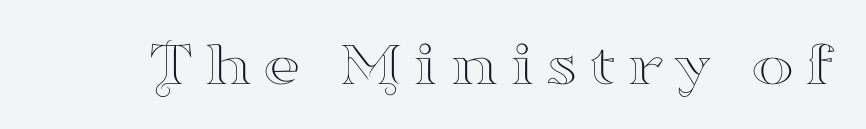
{"serif": "yes", "italic": "no", "width": "wide", "stroke_contrast": "high", "x_height": "small", "monospaced": "no", "underline": "no", "glyph_px": 65}
